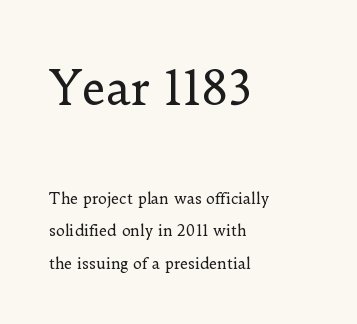
{"serif": "yes", "italic": "no", "bold": "no", "weight": "regular", "width": "normal", "stroke_contrast": "low", "x_height": "small", "monospaced": "no", "underline": "no", "align": "left", "line_spacing": "loose", "line_spacing_ratio": 2.17, "letter_spacing": "normal", "letter_spacing_em": 0.0, "larger_block": "first", "size_ratio": 3.07, "glyph_px": 46}
